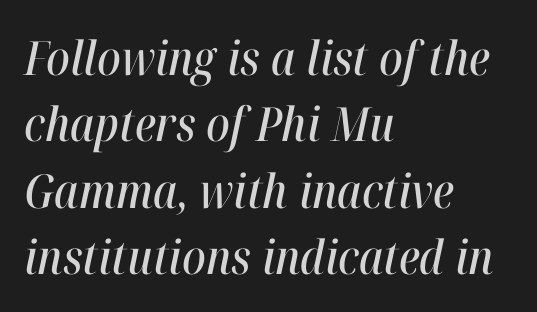
The image shows 47 px condensed type, italic (leaning right); set left-aligned, normal line spacing (1.41x), normal letter spacing, not underlined; high stroke contrast and a medium x-height.
